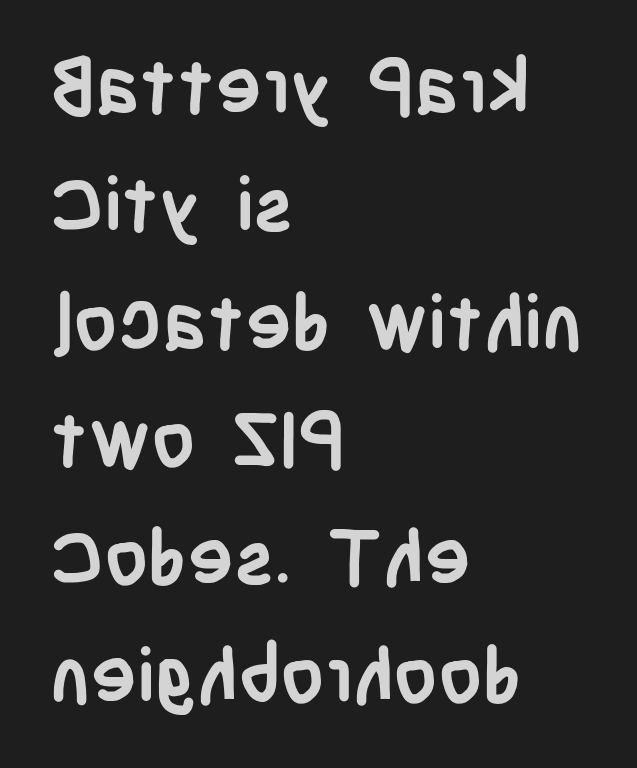
{"serif": "no", "italic": "no", "bold": "yes", "weight": "semibold", "width": "condensed", "stroke_contrast": "low", "x_height": "large", "monospaced": "no", "underline": "no", "align": "left", "line_spacing": "normal", "line_spacing_ratio": 1.53, "letter_spacing": "normal", "letter_spacing_em": 0.0, "glyph_px": 77}
